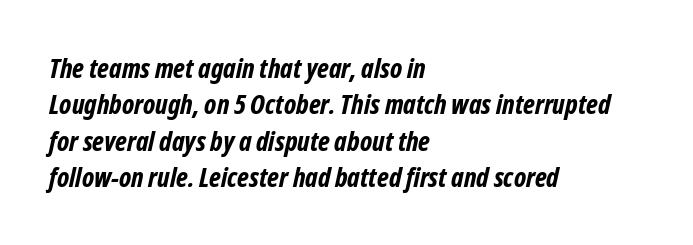
Quick note: interline space is typical. Quick note: underline off. If you drew a ruler down the left edge, every line would touch it. How are the letters spaced? Ordinarily, with no added tracking. Weight: bold.
